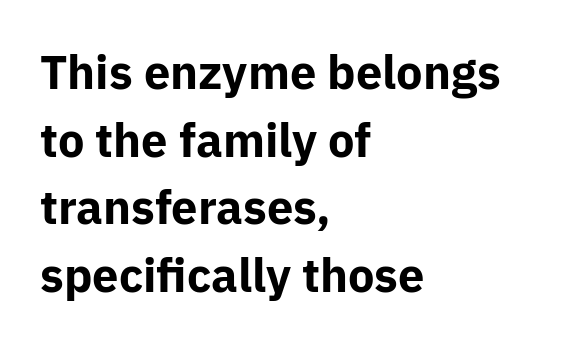
The letters advance in unequal steps, a hallmark of proportional type. Rows of type keep a routine distance in the vertical direction. As a designer I'd log this as weight 700, bold. Compared with a centered layout, this one pins lines to the left instead. The type is set solid horizontally, with unmodified tracking.
